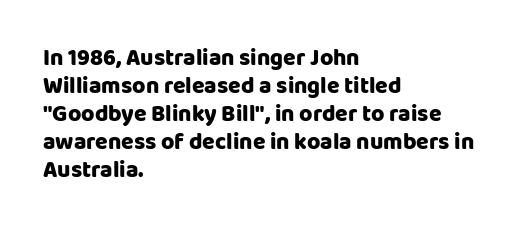
Q: Is the text italic (slanted)? A: No, it is upright.
Q: Is the text underlined? A: No.
Q: How is the paragraph aligned? A: Left-aligned.
Q: Is the spacing between letters normal or unusually wide? A: Normal.
